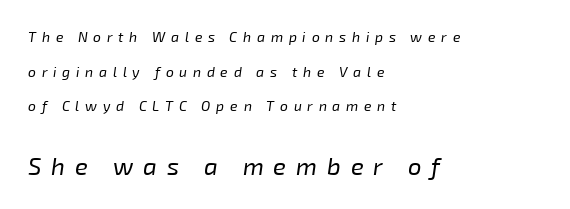
Q: Is the text bold? A: No.
Q: Is the text italic (slanted)? A: Yes, it leans right by about 8 degrees.
Q: Is the text underlined? A: No.
Q: How is the paragraph aligned? A: Left-aligned.
Q: Is the spacing between letters normal or unusually wide? A: Unusually wide.
Q: Is the spacing between lines tight, normal or loose? A: Loose.
Q: Which block of text is set in a larger size, the first (top) or the second (bottom)? A: The second (bottom) one.
